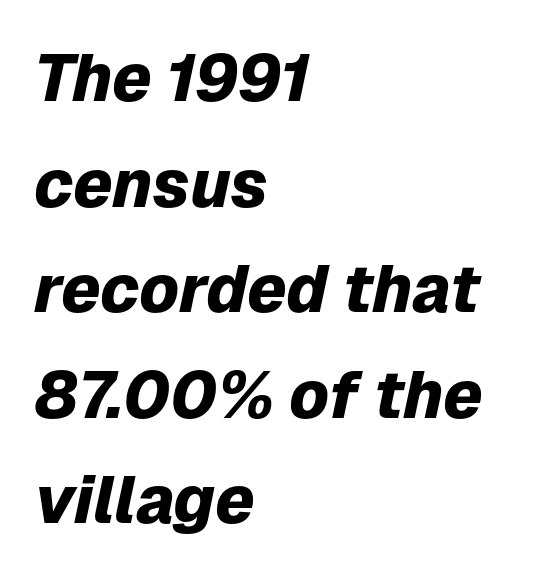
The face used here is rendered with its standard letterfit. Letters rest on an invisible, unmarked baseline. Rendered with sloped, italic letterforms. The rag falls on the right side of this text block. The rows are spaced the way most documents space them.
